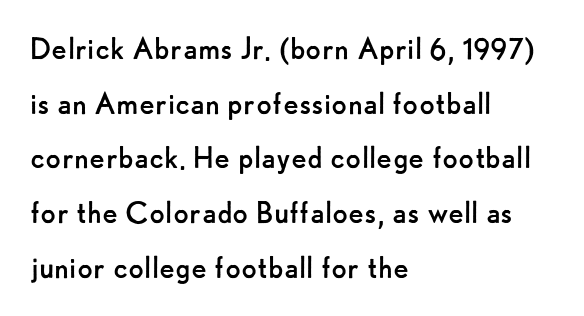
The image shows 36 px regular-weight sans-serif type, upright; set left-aligned, normal line spacing (1.52x), normal letter spacing, not underlined; low stroke contrast and a small x-height.
